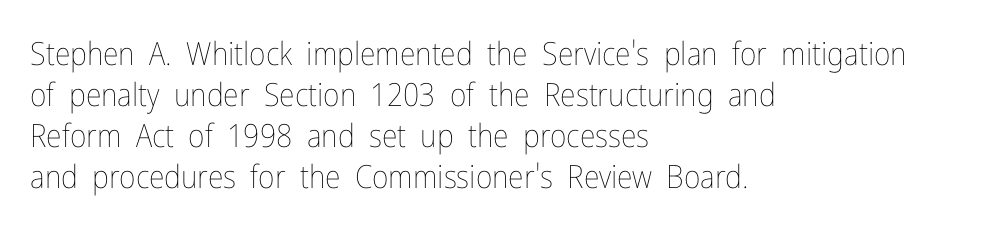
{"italic": "no", "bold": "no", "weight": "thin", "width": "condensed", "stroke_contrast": "low", "x_height": "medium", "monospaced": "no", "underline": "no", "align": "left", "line_spacing": "normal", "line_spacing_ratio": 1.28, "letter_spacing": "normal", "letter_spacing_em": 0.0, "glyph_px": 32}
